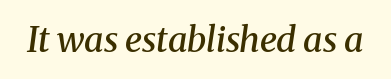
The gaps between neighbouring characters are ordinary and unremarkable. The string is rendered with underlining switched off. Compared with ordinary roman type, these characters are visibly tilted. These lines are composed in type with serifs. Here the designer chose a conventional face with non-uniform glyph widths.
